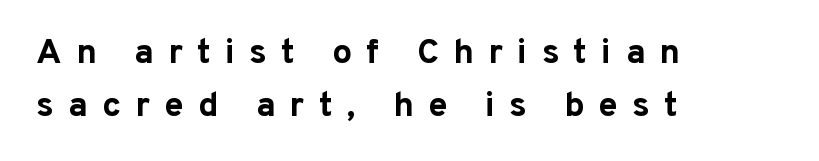
Descenders hang freely into open space. Line beginnings align vertically; line endings do not. Tracking here is generous; glyphs stand well apart from one another. The lettering stays uniformly vertical, giving the passage a roman look.
